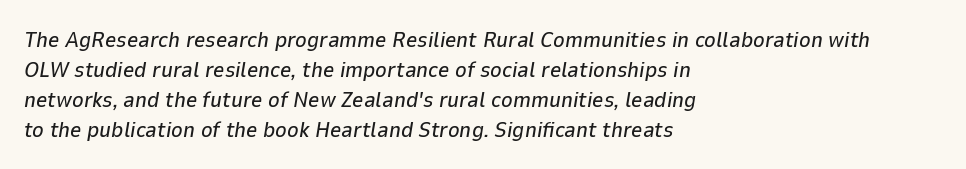
{"italic": "yes", "lean": "right", "slant_degrees": 9, "underline": "no", "align": "left", "line_spacing": "normal", "line_spacing_ratio": 1.36, "letter_spacing": "normal", "letter_spacing_em": 0.0, "glyph_px": 22}
